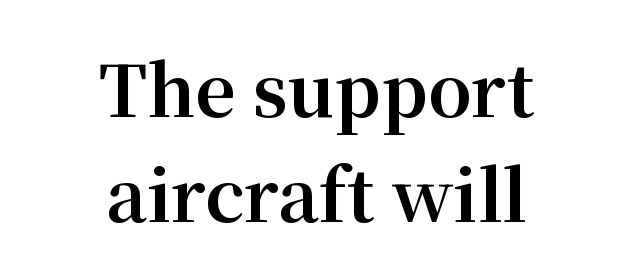
The face used here is proportionally spaced, like ordinary book or web type. This block has exactly the height ordinary leading produces. Underlining? Definitely not there. The typesetting leans heavy: a genuine bold. Are there feet on the stems? There are — it's a serif.
